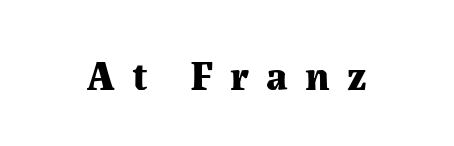
Q: Is the text bold? A: Yes.
Q: Is the text italic (slanted)? A: No, it is upright.
Q: Is the typeface a serif or a sans-serif typeface? A: Serif.
Q: Is the text underlined? A: No.
Q: Is the spacing between letters normal or unusually wide? A: Unusually wide.
Q: Width (condensed, normal, or wide)? A: Normal.
Q: Stroke contrast? A: Medium.
Q: x-height? A: Medium.
Q: Monospaced? A: No.
